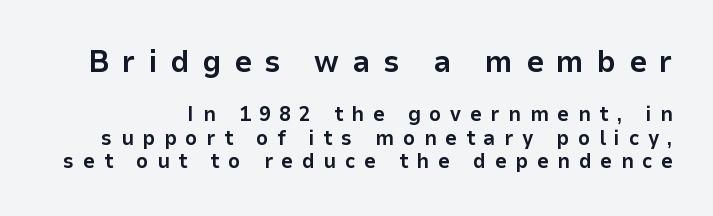
The image shows 31 px bold sans-serif type, upright; set tight line spacing (1.11x), unusually wide letter spacing (+0.41 em), not underlined; the first (top) block is 1.48x larger; low stroke contrast and a medium x-height.
